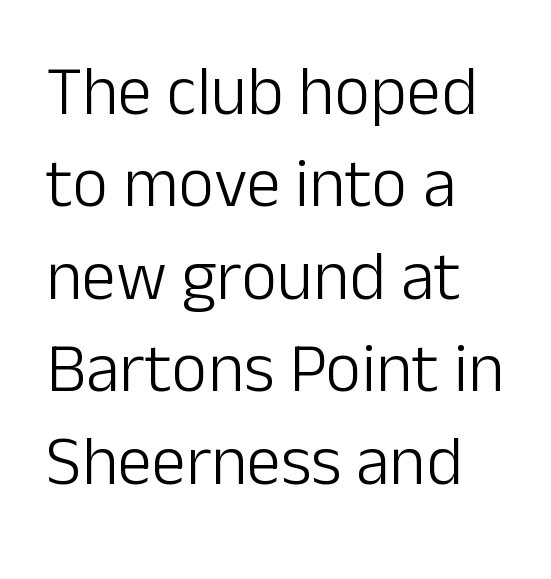
Q: Is the text bold? A: No.
Q: Is the text italic (slanted)? A: No, it is upright.
Q: Is the typeface a serif or a sans-serif typeface? A: Sans-serif.
Q: Is the text underlined? A: No.
Q: How is the paragraph aligned? A: Left-aligned.
Q: Is the spacing between letters normal or unusually wide? A: Normal.
Q: Is the spacing between lines tight, normal or loose? A: Normal.
Q: Width (condensed, normal, or wide)? A: Normal.
Q: Stroke contrast? A: Low.
Q: x-height? A: Medium.
Q: Monospaced? A: No.
